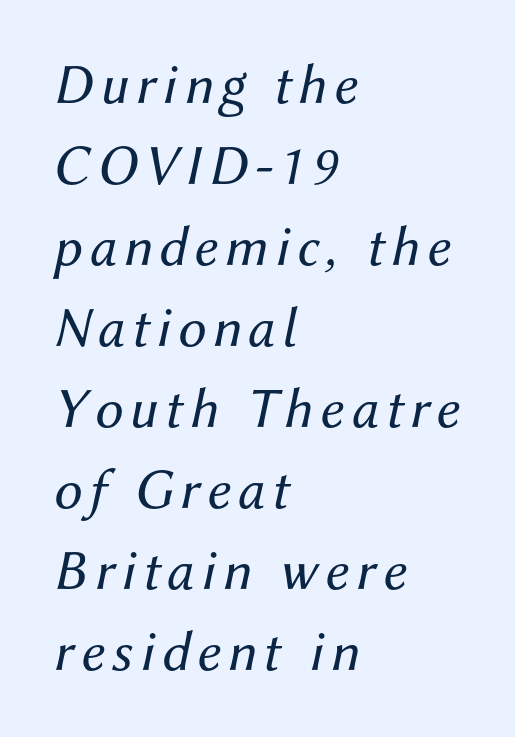
Q: Is the text bold? A: No.
Q: Is the text italic (slanted)? A: Yes, it leans right by about 12 degrees.
Q: Is the text underlined? A: No.
Q: How is the paragraph aligned? A: Left-aligned.
Q: Is the spacing between lines tight, normal or loose? A: Normal.
Q: Width (condensed, normal, or wide)? A: Normal.
Q: Stroke contrast? A: Medium.
Q: x-height? A: Medium.
Q: Monospaced? A: No.
